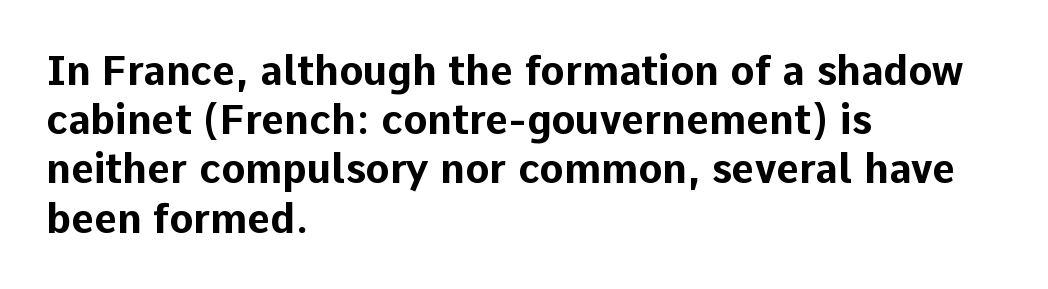
{"serif": "no", "italic": "no", "bold": "yes", "weight": "bold", "width": "normal", "stroke_contrast": "low", "x_height": "medium", "monospaced": "no", "underline": "no", "align": "left", "line_spacing_ratio": 1.23, "letter_spacing": "normal", "letter_spacing_em": 0.0, "glyph_px": 40}
